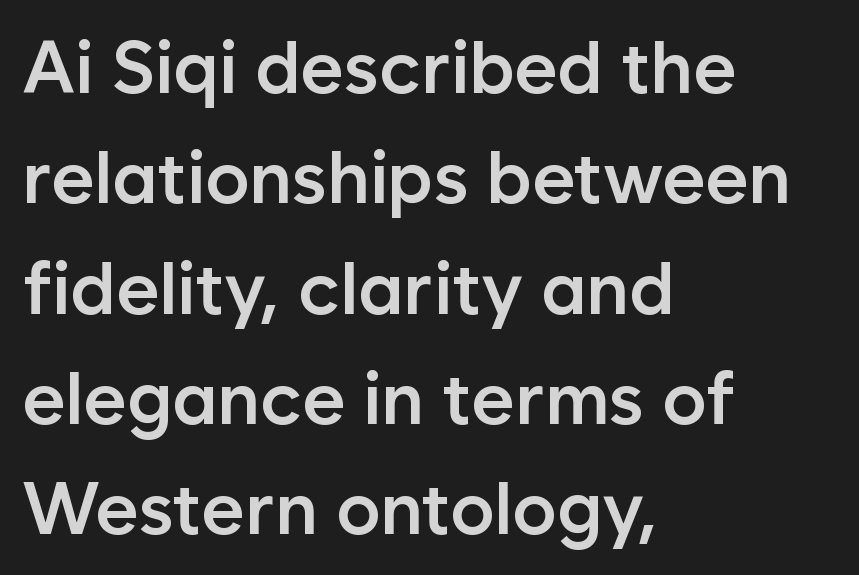
The image shows 74 px semibold sans-serif type, upright; set left-aligned, normal line spacing (1.49x), normal letter spacing, not underlined; low stroke contrast and a medium x-height.
